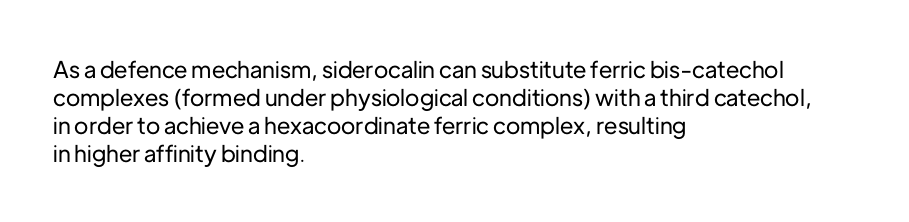
The image shows 23 px text type, upright; set left-aligned, line spacing 1.22x, normal letter spacing, not underlined.
